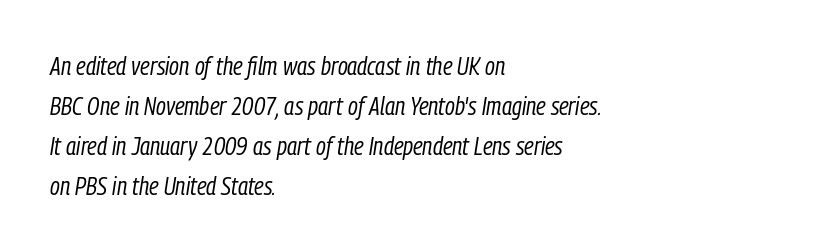
Q: Is the text bold? A: No.
Q: Is the text italic (slanted)? A: Yes, it leans right by about 9 degrees.
Q: Is the text underlined? A: No.
Q: How is the paragraph aligned? A: Left-aligned.
Q: Is the spacing between letters normal or unusually wide? A: Normal.
Q: Is the spacing between lines tight, normal or loose? A: Normal.
